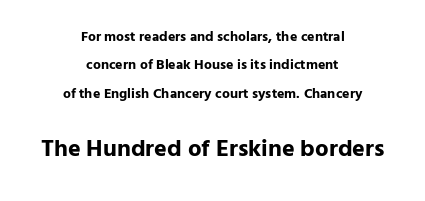
Q: Is the text bold? A: Yes.
Q: Is the text italic (slanted)? A: No, it is upright.
Q: Is the text underlined? A: No.
Q: How is the paragraph aligned? A: Centered.
Q: Is the spacing between letters normal or unusually wide? A: Normal.
Q: Is the spacing between lines tight, normal or loose? A: Loose.
Q: Which block of text is set in a larger size, the first (top) or the second (bottom)? A: The second (bottom) one.
